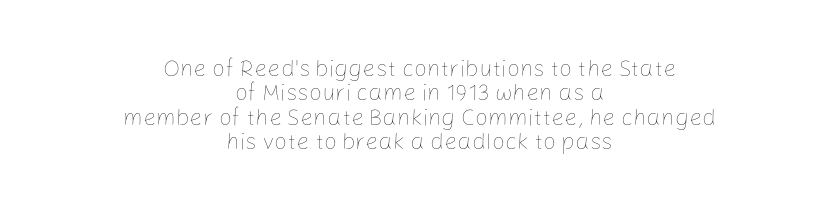
Just letters on the line, the space beneath them empty. A centered setting, common on invitations and titles, is used for this passage. The passage shown has conventional tracking throughout. In terms of posture, this sample is upright.
